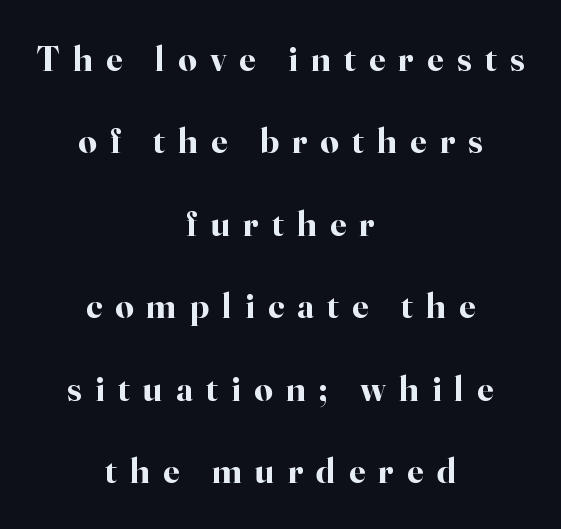
The image shows 36 px bold serif type, upright; set centered, loose line spacing (2.29x), unusually wide letter spacing (+0.37 em), not underlined; high stroke contrast and a small x-height.
